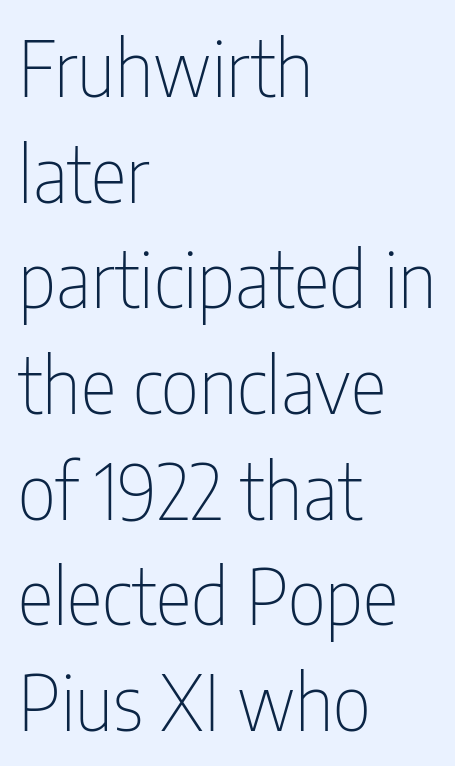
Stems and bowls with no extra thickness — not bold. This rendering uses left alignment, leaving the right contour irregular. Tracking value appears to be zero — textbook default spacing. The font family rendered here belongs to the sans-serif group.
